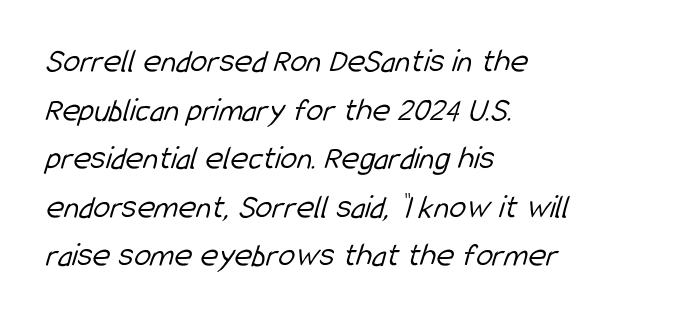
The image shows 34 px light, condensed sans-serif type; set left-aligned, normal line spacing (1.43x), normal letter spacing, not underlined; low stroke contrast and a medium x-height.
